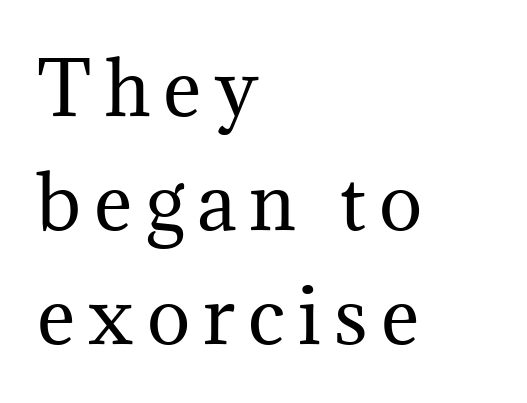
Q: Is the text bold? A: No.
Q: Is the text italic (slanted)? A: No, it is upright.
Q: Is the typeface a serif or a sans-serif typeface? A: Serif.
Q: Is the text underlined? A: No.
Q: How is the paragraph aligned? A: Left-aligned.
Q: Is the spacing between lines tight, normal or loose? A: Normal.
Q: Width (condensed, normal, or wide)? A: Normal.
Q: Stroke contrast? A: Medium.
Q: x-height? A: Medium.
Q: Monospaced? A: No.
